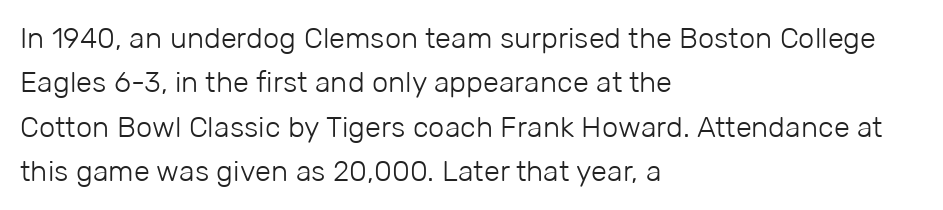
Q: Is the text bold? A: No.
Q: Is the text italic (slanted)? A: No, it is upright.
Q: Is the typeface a serif or a sans-serif typeface? A: Sans-serif.
Q: Is the text underlined? A: No.
Q: How is the paragraph aligned? A: Left-aligned.
Q: Is the spacing between letters normal or unusually wide? A: Normal.
Q: Is the spacing between lines tight, normal or loose? A: Normal.
Q: Width (condensed, normal, or wide)? A: Normal.
Q: Stroke contrast? A: Low.
Q: x-height? A: Medium.
Q: Monospaced? A: No.
